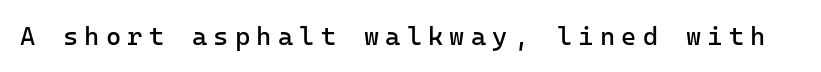
The image shows 26 px text type, upright; set unusually wide letter spacing (+0.24 em), not underlined.
